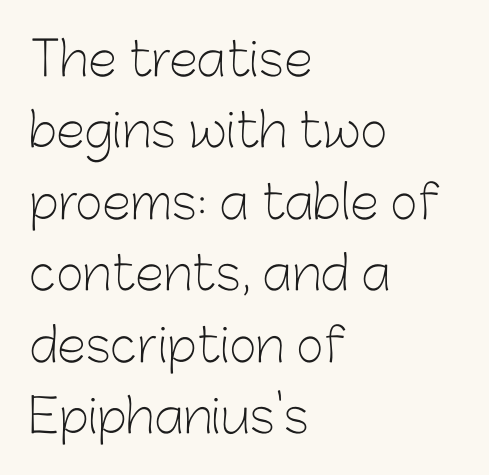
{"serif": "no", "italic": "no", "bold": "no", "weight": "light", "width": "normal", "stroke_contrast": "low", "x_height": "medium", "monospaced": "no", "underline": "no", "align": "left", "line_spacing": "normal", "line_spacing_ratio": 1.52, "letter_spacing": "normal", "letter_spacing_em": 0.0, "glyph_px": 47}
